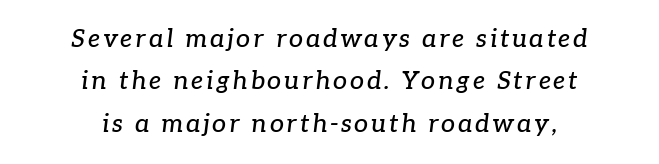
The image shows 25 px text type, italic (leaning right); set centered, normal line spacing (1.7x), not underlined.
